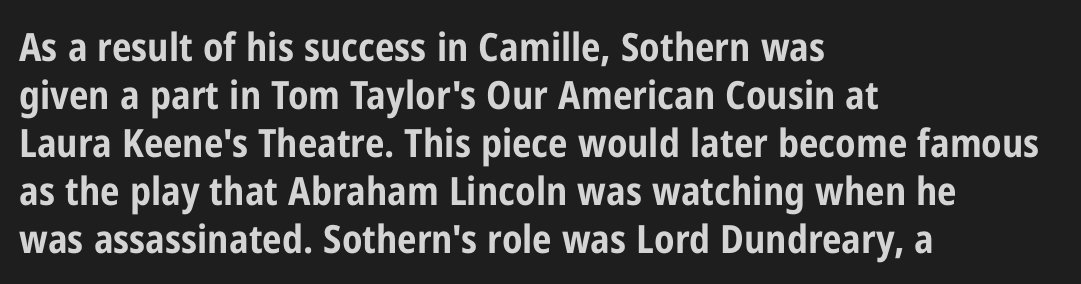
The face used here is a sans, in the tradition of grotesques and geometrics. In terms of posture, this sample is upright. Is the type bold? Yes — the strokes are clearly thick and heavy. Decoration check: the copy has no underline.
